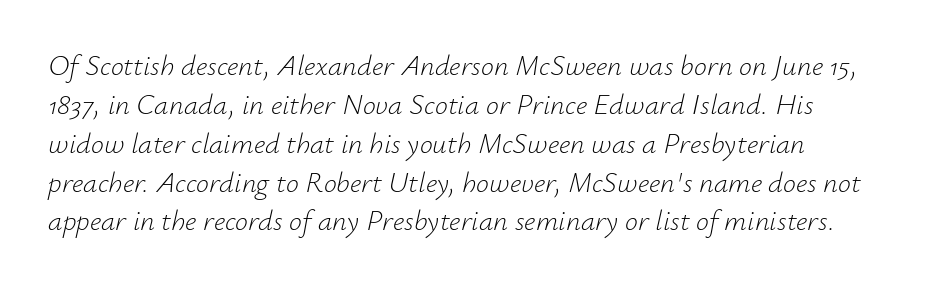
The image shows 29 px light type, italic (leaning right); set normal line spacing (1.34x), normal letter spacing, not underlined; low stroke contrast and a small x-height.
